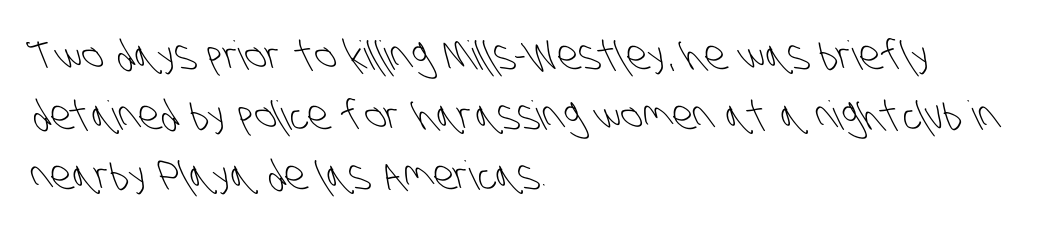
Q: Is the text bold? A: No.
Q: Is the typeface a serif or a sans-serif typeface? A: Sans-serif.
Q: Is the text underlined? A: No.
Q: How is the paragraph aligned? A: Left-aligned.
Q: Is the spacing between letters normal or unusually wide? A: Normal.
Q: Is the spacing between lines tight, normal or loose? A: Normal.
Q: Width (condensed, normal, or wide)? A: Condensed.
Q: Stroke contrast? A: Low.
Q: x-height? A: Large.
Q: Monospaced? A: No.
